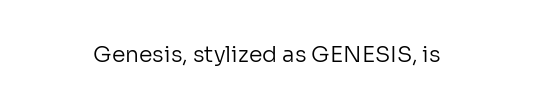
The image shows 22 px text type, upright; set normal letter spacing, not underlined.
